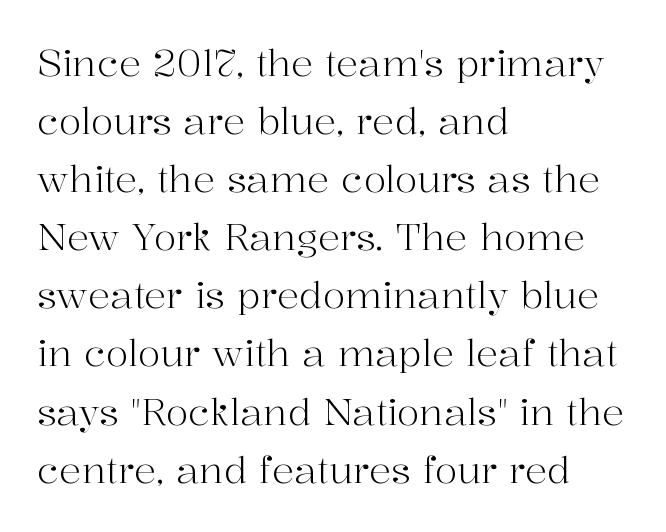
Q: Is the text bold? A: No.
Q: Is the text italic (slanted)? A: No, it is upright.
Q: Is the typeface a serif or a sans-serif typeface? A: Serif.
Q: Is the text underlined? A: No.
Q: How is the paragraph aligned? A: Left-aligned.
Q: Is the spacing between letters normal or unusually wide? A: Normal.
Q: Is the spacing between lines tight, normal or loose? A: Normal.
Q: Width (condensed, normal, or wide)? A: Normal.
Q: Stroke contrast? A: High.
Q: x-height? A: Medium.
Q: Monospaced? A: No.
